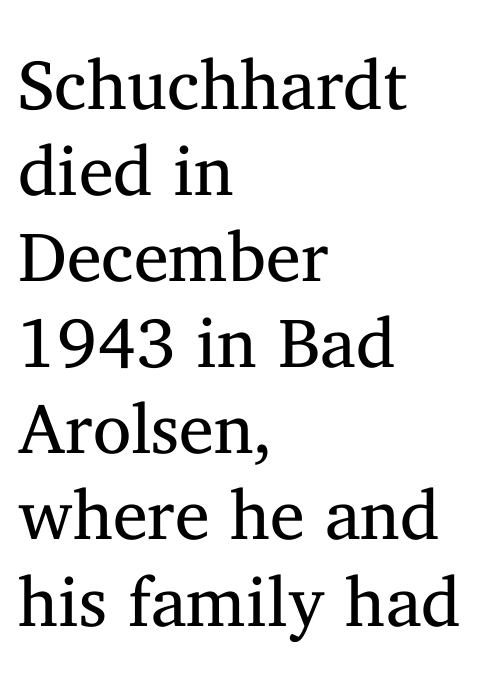
The image shows 70 px regular-weight serif type, upright; set left-aligned, line spacing 1.23x, normal letter spacing, not underlined; medium stroke contrast and a medium x-height.
